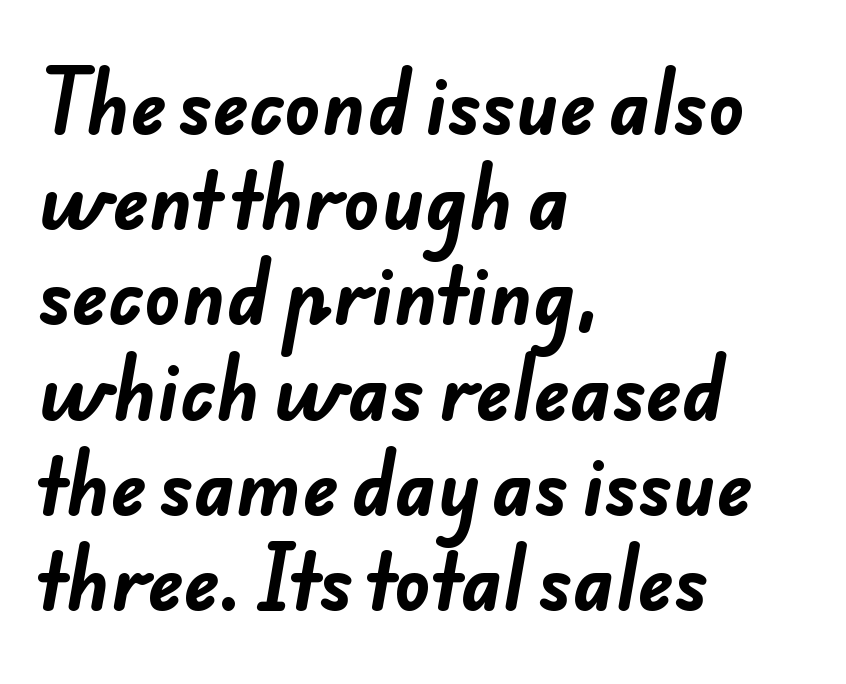
Check under the words: just untouched page. These lines are rendered in a variable-pitch font. There is no visible air inserted between adjacent glyphs. Interline gaps are of average width in this sample. This rendering uses left alignment, leaving the right contour irregular. Students, this is bold: see how much ink each stroke carries.
